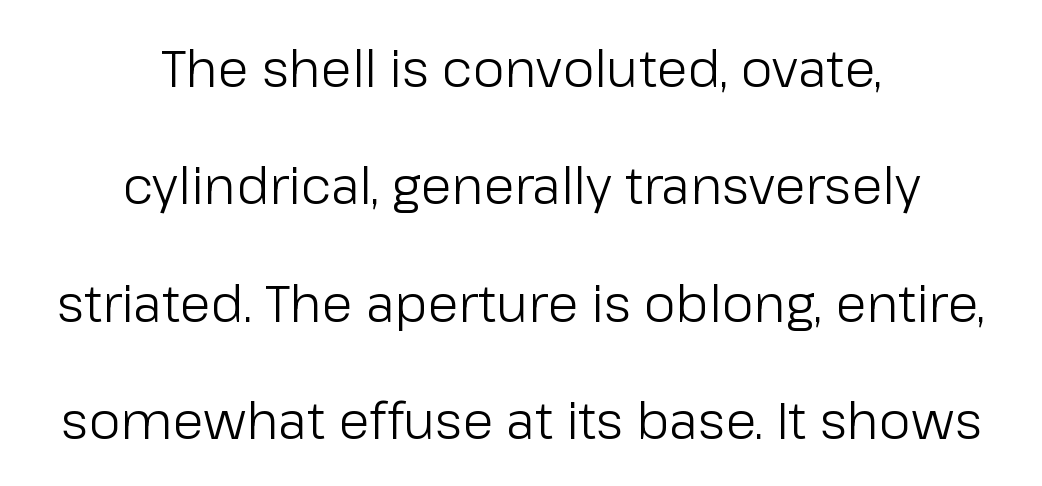
Q: Is the text bold? A: No.
Q: Is the text italic (slanted)? A: No, it is upright.
Q: Is the typeface a serif or a sans-serif typeface? A: Sans-serif.
Q: Is the text underlined? A: No.
Q: How is the paragraph aligned? A: Centered.
Q: Is the spacing between letters normal or unusually wide? A: Normal.
Q: Is the spacing between lines tight, normal or loose? A: Loose.
Q: Width (condensed, normal, or wide)? A: Normal.
Q: Stroke contrast? A: Low.
Q: x-height? A: Medium.
Q: Monospaced? A: No.
